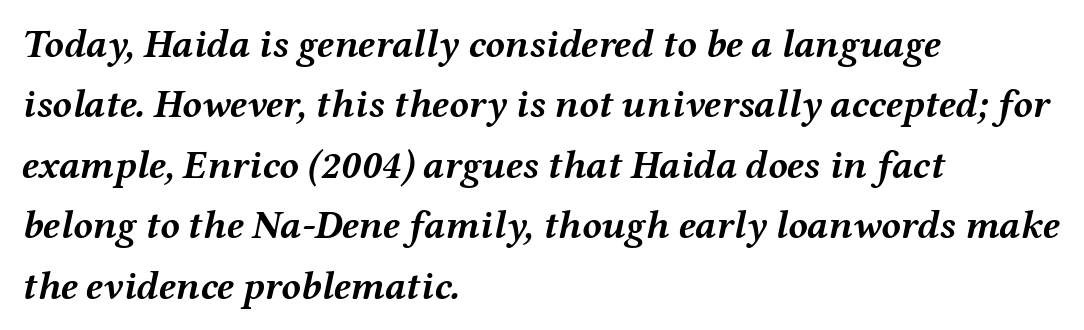
Is this a fixed-width face? No — the glyphs have proportional, varying widths. This rendering uses left alignment, leaving the right contour irregular. These lines keep a tight, regular rhythm from letter to letter. Thick stems and heavy bowls — unmistakably bold. Honestly, the row spacing looks completely unremarkable. Glance below the letters and you will spot only blank space.
